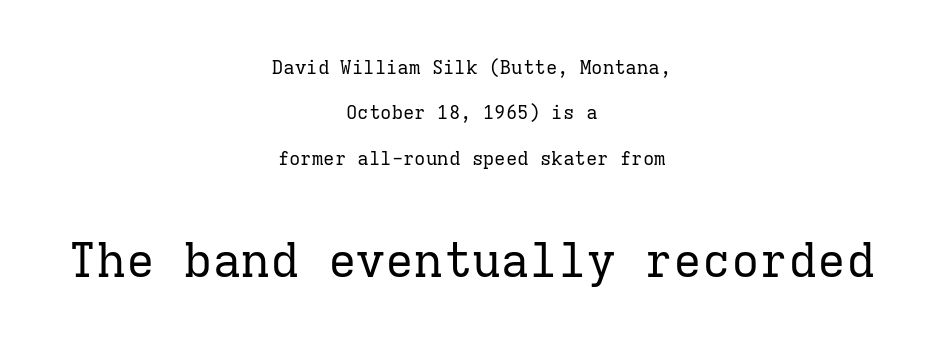
Q: Is the text bold? A: No.
Q: Is the text italic (slanted)? A: No, it is upright.
Q: Is the typeface a serif or a sans-serif typeface? A: Serif.
Q: Is the text underlined? A: No.
Q: How is the paragraph aligned? A: Centered.
Q: Is the spacing between letters normal or unusually wide? A: Normal.
Q: Is the spacing between lines tight, normal or loose? A: Loose.
Q: Which block of text is set in a larger size, the first (top) or the second (bottom)? A: The second (bottom) one.
Q: Width (condensed, normal, or wide)? A: Normal.
Q: Stroke contrast? A: Low.
Q: x-height? A: Medium.
Q: Monospaced? A: Yes.
